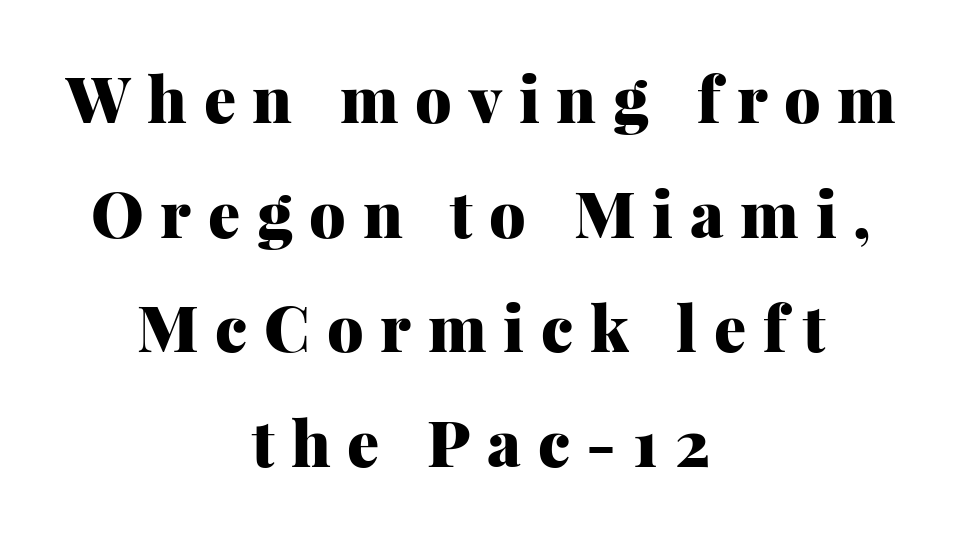
The image shows 64 px heavy serif type, upright; set centered, line spacing 1.79x, unusually wide letter spacing (+0.26 em), not underlined; medium stroke contrast and a medium x-height.
